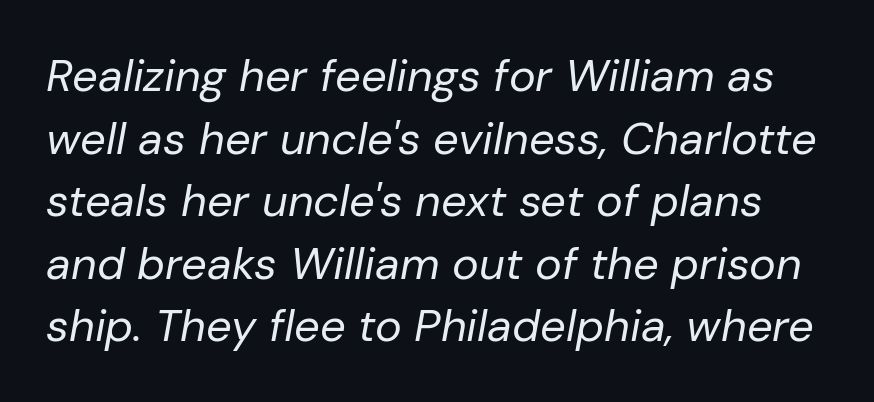
The image shows 45 px regular-weight type, italic (leaning right); set normal line spacing (1.39x), normal letter spacing, not underlined; low stroke contrast and a medium x-height.
